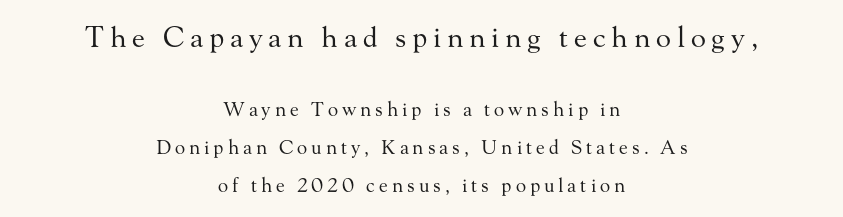
Q: Is the text bold? A: No.
Q: Is the text italic (slanted)? A: No, it is upright.
Q: Is the typeface a serif or a sans-serif typeface? A: Serif.
Q: Is the text underlined? A: No.
Q: How is the paragraph aligned? A: Centered.
Q: Is the spacing between letters normal or unusually wide? A: Unusually wide.
Q: Is the spacing between lines tight, normal or loose? A: Loose.
Q: Which block of text is set in a larger size, the first (top) or the second (bottom)? A: The first (top) one.
Q: Width (condensed, normal, or wide)? A: Normal.
Q: Stroke contrast? A: Medium.
Q: x-height? A: Small.
Q: Monospaced? A: No.
